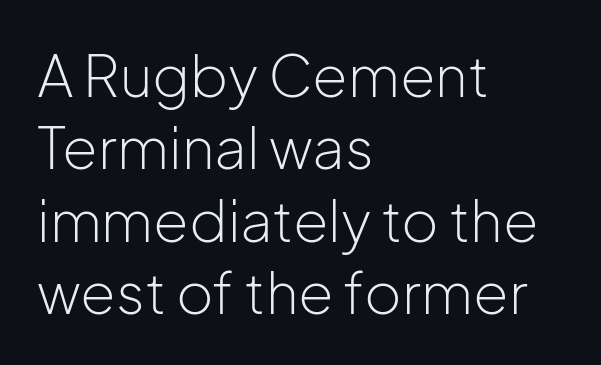
All the whitespace from short lines collects on the right. Nothing heavy about these letters — not bold at all. Looks like regular typesetting: each glyph gets only the width it needs. The foot of each line stays bare and open.
